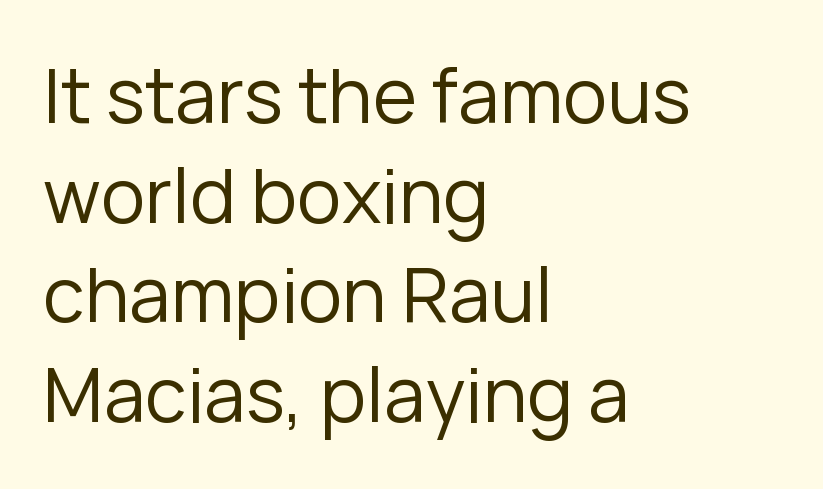
Q: Is the text bold? A: No.
Q: Is the text italic (slanted)? A: No, it is upright.
Q: Is the typeface a serif or a sans-serif typeface? A: Sans-serif.
Q: Is the text underlined? A: No.
Q: How is the paragraph aligned? A: Left-aligned.
Q: Is the spacing between letters normal or unusually wide? A: Normal.
Q: Is the spacing between lines tight, normal or loose? A: Normal.
Q: Width (condensed, normal, or wide)? A: Normal.
Q: Stroke contrast? A: Low.
Q: x-height? A: Medium.
Q: Monospaced? A: No.
